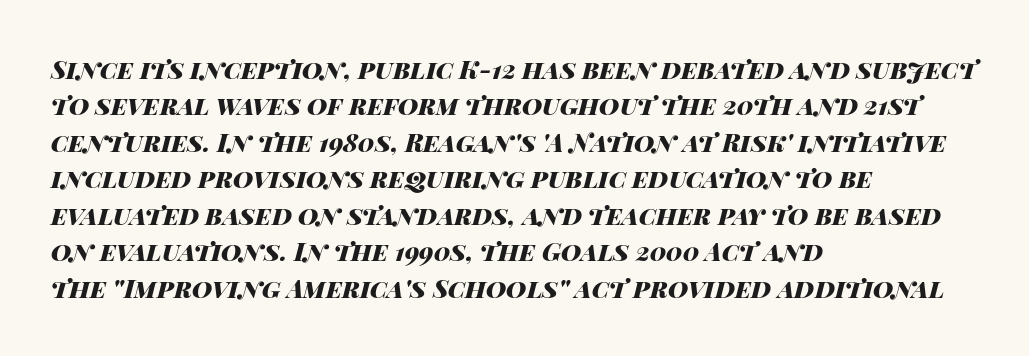
{"italic": "yes", "lean": "right", "slant_degrees": 14, "bold": "yes", "underline": "no", "align": "left", "line_spacing": "normal", "line_spacing_ratio": 1.46, "letter_spacing": "normal", "letter_spacing_em": 0.0, "glyph_px": 25}
